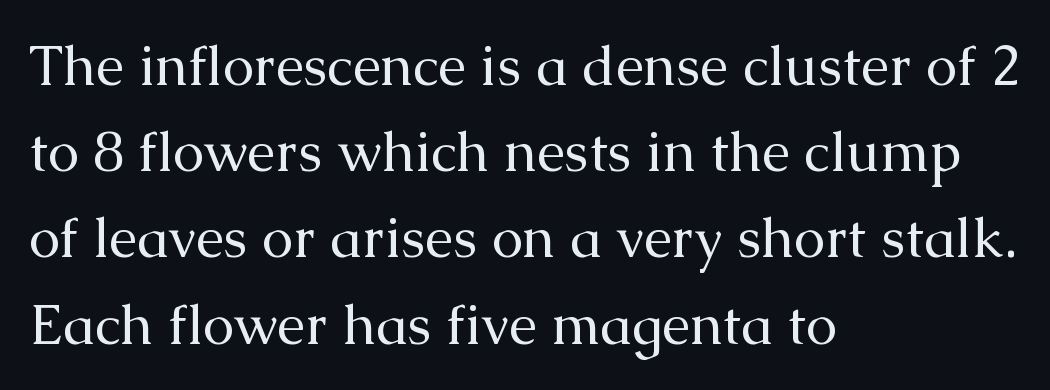
{"serif": "yes", "italic": "no", "bold": "no", "weight": "regular", "width": "normal", "stroke_contrast": "medium", "x_height": "medium", "monospaced": "no", "underline": "no", "align": "left", "line_spacing": "normal", "line_spacing_ratio": 1.54, "letter_spacing": "normal", "letter_spacing_em": 0.0, "glyph_px": 56}
